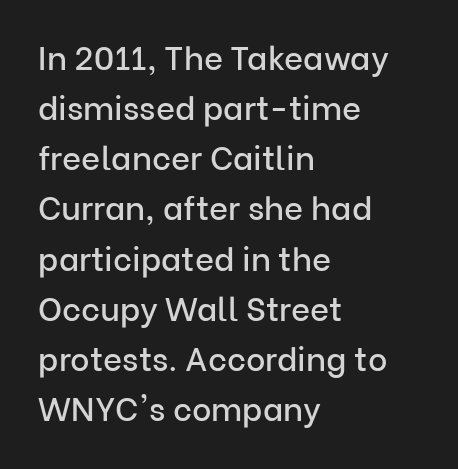
Q: Is the text italic (slanted)? A: No, it is upright.
Q: Is the typeface a serif or a sans-serif typeface? A: Sans-serif.
Q: Is the text underlined? A: No.
Q: How is the paragraph aligned? A: Left-aligned.
Q: Is the spacing between letters normal or unusually wide? A: Normal.
Q: Is the spacing between lines tight, normal or loose? A: Normal.
Q: Width (condensed, normal, or wide)? A: Normal.
Q: Stroke contrast? A: Low.
Q: x-height? A: Medium.
Q: Monospaced? A: No.
